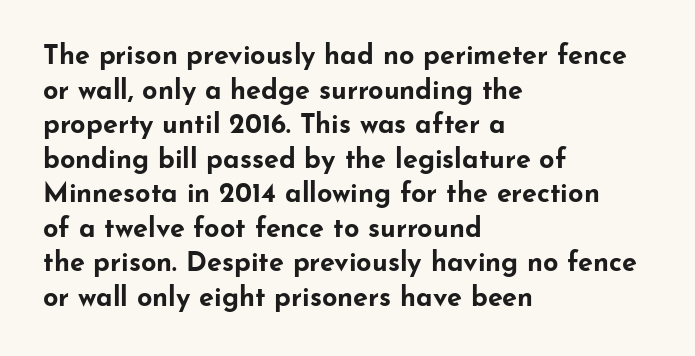
Q: Is the text bold? A: Yes.
Q: Is the text italic (slanted)? A: No, it is upright.
Q: Is the text underlined? A: No.
Q: How is the paragraph aligned? A: Left-aligned.
Q: Is the spacing between letters normal or unusually wide? A: Normal.
Q: Is the spacing between lines tight, normal or loose? A: Normal.
